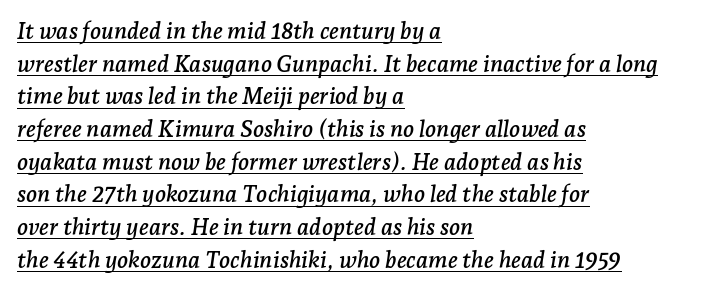
The axis of the letterforms is tilted away from vertical. The face used here appears with an underline applied. Horizontal alignment here is leftward, the default for most running prose. The lines sit at an ordinary, default distance from one another.
